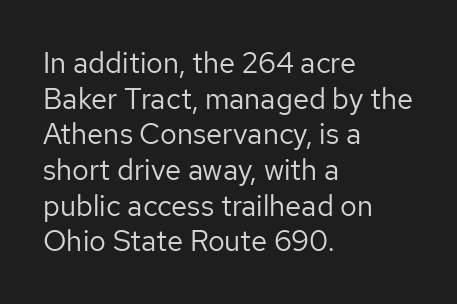
{"serif": "no", "italic": "no", "bold": "no", "weight": "regular", "width": "normal", "stroke_contrast": "low", "x_height": "medium", "monospaced": "no", "underline": "no", "align": "left", "line_spacing_ratio": 1.23, "letter_spacing": "normal", "letter_spacing_em": 0.0, "glyph_px": 29}
